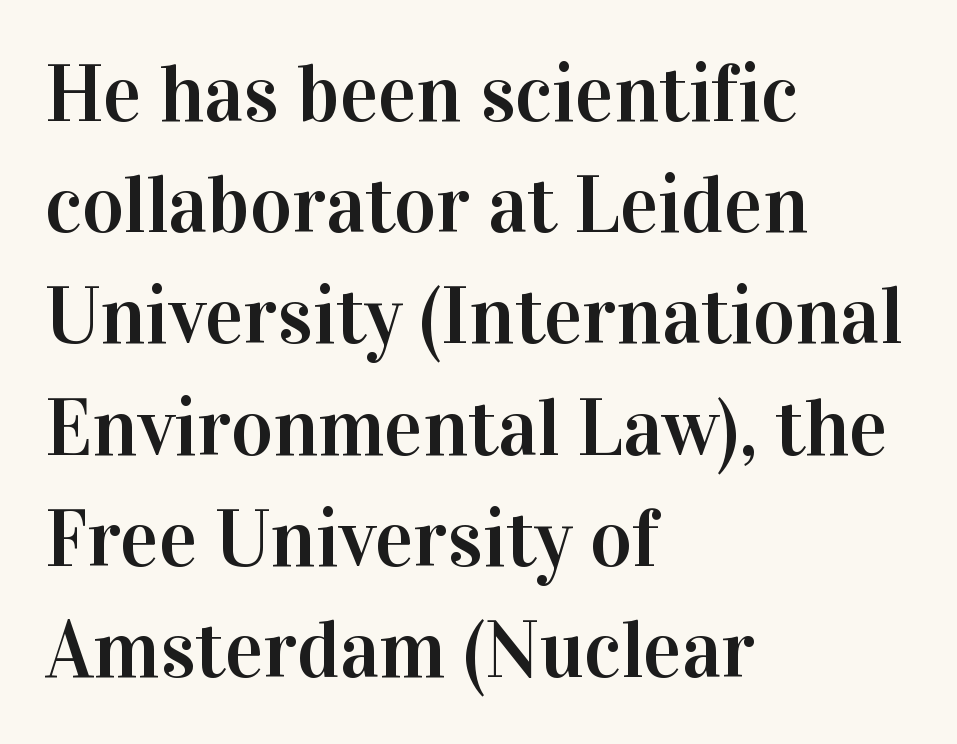
The characters display serif detailing at their extremities. Reading down the block, your eye returns to a fixed left position each line. Notice how the stems are strictly vertical — no italics here. The line texture is even and compact thanks to regular tracking. Each letter keeps its own natural width here, so spacing adapts to shape. A typesetter would call this leading conventional body-copy spacing.
